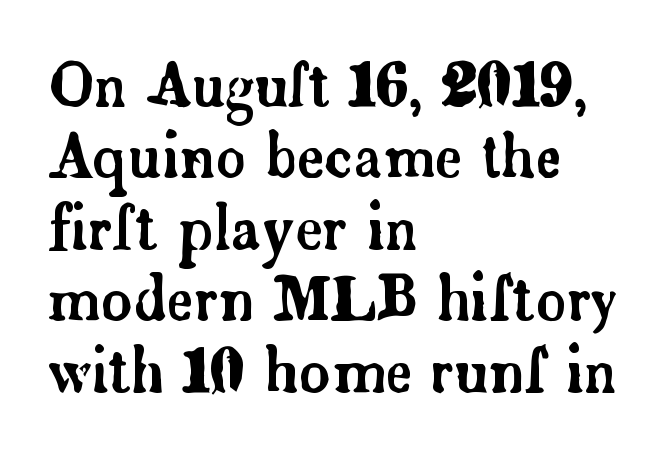
{"serif": "yes", "italic": "no", "width": "normal", "stroke_contrast": "low", "x_height": "small", "monospaced": "no", "underline": "no", "align": "left", "line_spacing_ratio": 1.21, "letter_spacing": "normal", "letter_spacing_em": 0.0, "glyph_px": 59}
